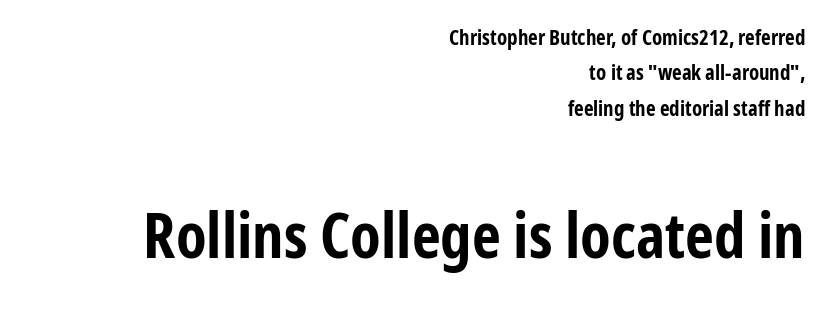
The image shows 63 px bold, condensed sans-serif type, upright; set right-aligned, normal line spacing (1.69x), normal letter spacing, not underlined; the second (bottom) block is 3.0x larger; low stroke contrast and a medium x-height.
